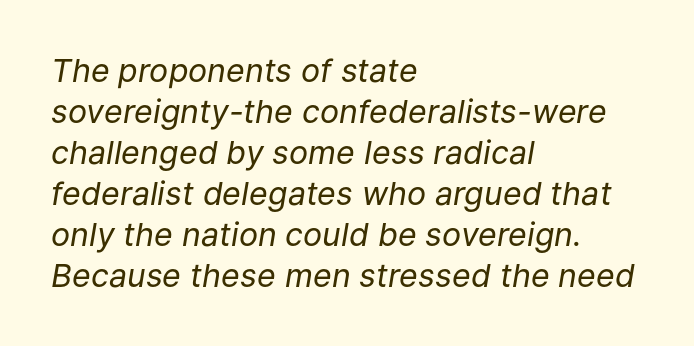
Varying glyph widths throughout — classic text-font behaviour. Rule under the text: the space is simply empty. The typesetting does not lean heavy: it is not bold. Baseline-to-baseline distance is the conventional proportion of letter height. The text carries the slant typical of an italic or oblique font.
